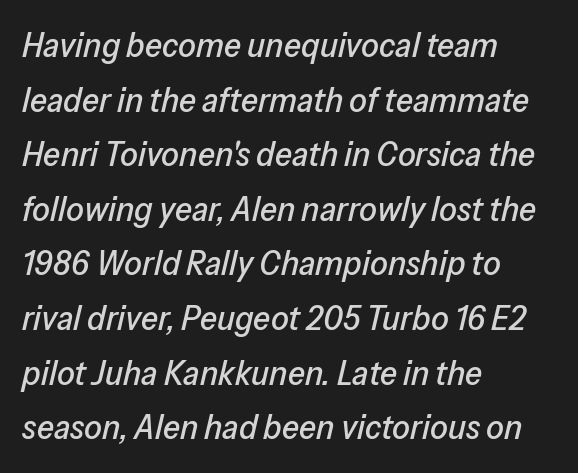
The space directly below the letters is spotless. The specimen reads as italic at a glance. Notice how descenders clear the ascenders below comfortably — that's standard leading. A classic flush-left, rag-right setting is used for this passage. Short note: letters normally spaced. The passage shown is typed in a proportional face where columns would drift.
